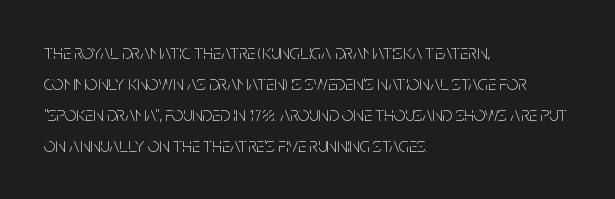
The image shows 20 px text type, upright; set left-aligned, normal line spacing (1.55x), normal letter spacing, not underlined.
